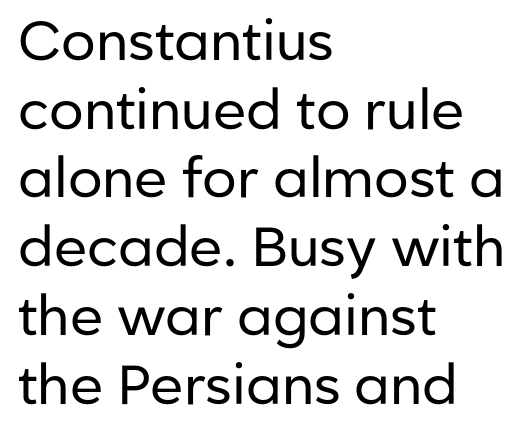
A bare baseline throughout the passage. The setting favours the left margin, as ordinary paragraphs usually do. These lines are rendered in a variable-pitch font. Bold? No — there's no thickening of the strokes. Tracking here is standard; glyphs follow each other at the usual distance.
